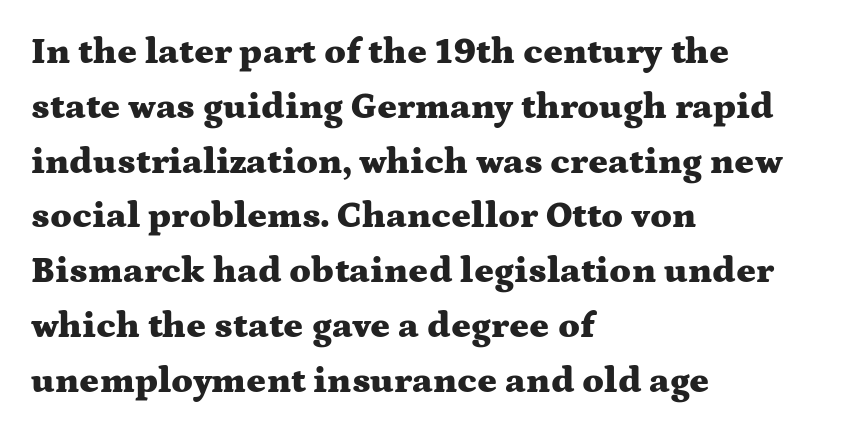
{"serif": "yes", "italic": "no", "bold": "yes", "weight": "heavy", "width": "wide", "stroke_contrast": "medium", "x_height": "medium", "monospaced": "no", "underline": "no", "align": "left", "line_spacing": "normal", "line_spacing_ratio": 1.48, "letter_spacing": "normal", "letter_spacing_em": 0.0, "glyph_px": 37}
